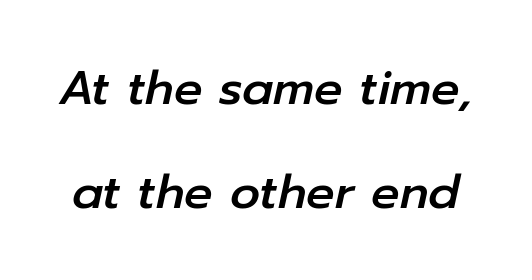
Q: Is the text italic (slanted)? A: Yes, it leans right by about 12 degrees.
Q: Is the text underlined? A: No.
Q: Is the spacing between letters normal or unusually wide? A: Normal.
Q: Is the spacing between lines tight, normal or loose? A: Loose.
Q: Width (condensed, normal, or wide)? A: Normal.
Q: Stroke contrast? A: Low.
Q: x-height? A: Medium.
Q: Monospaced? A: No.
